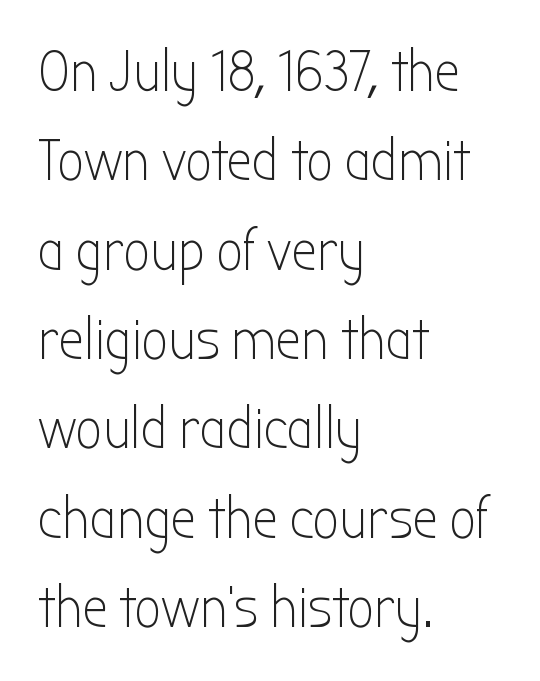
The image shows 58 px light, condensed sans-serif type, upright; set left-aligned, normal line spacing (1.54x), normal letter spacing, not underlined; low stroke contrast and a medium x-height.
